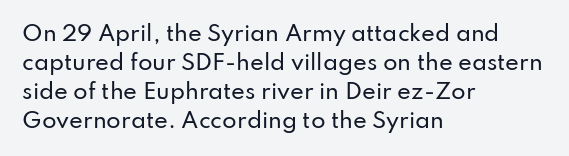
The image shows 21 px text type, upright; set left-aligned, normal line spacing (1.38x), normal letter spacing, not underlined.
